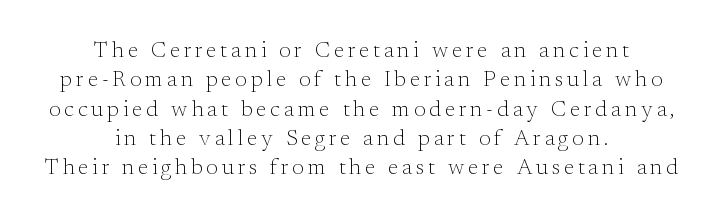
Q: Is the text bold? A: No.
Q: Is the text italic (slanted)? A: No, it is upright.
Q: Is the text underlined? A: No.
Q: How is the paragraph aligned? A: Centered.
Q: Is the spacing between lines tight, normal or loose? A: Normal.
